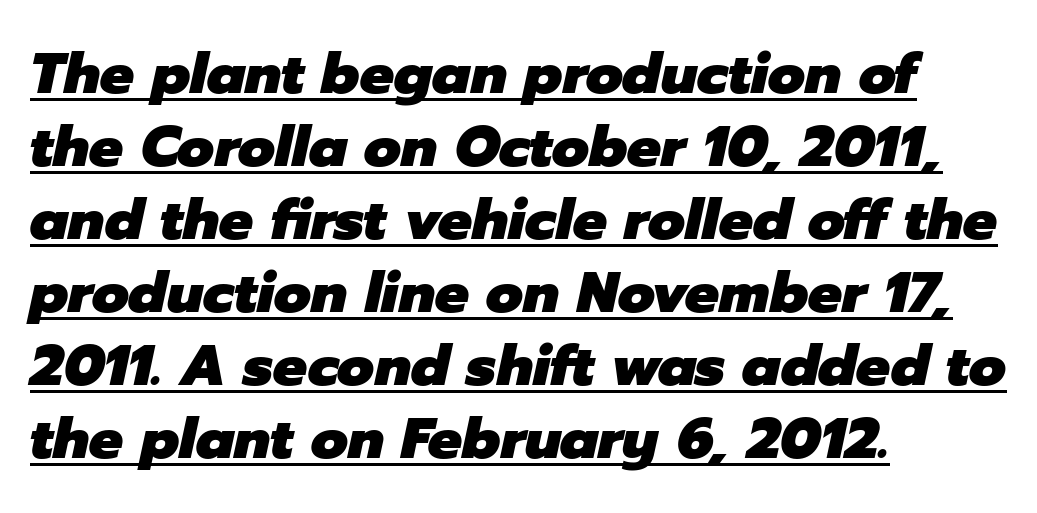
The image shows 57 px heavy type, italic (leaning right); set left-aligned, normal line spacing (1.28x), normal letter spacing, underlined; low stroke contrast and a medium x-height.
